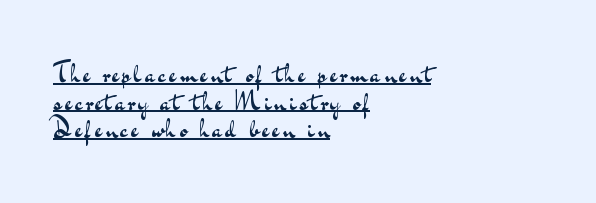
Q: Is the text bold? A: No.
Q: Is the text italic (slanted)? A: Yes.
Q: Is the text underlined? A: Yes.
Q: How is the paragraph aligned? A: Left-aligned.
Q: Is the spacing between lines tight, normal or loose? A: Tight.
